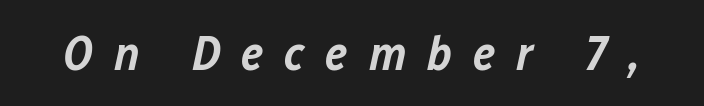
{"italic": "yes", "lean": "right", "slant_degrees": 12, "bold": "semi", "weight": "semibold", "width": "normal", "stroke_contrast": "low", "x_height": "medium", "monospaced": "no", "underline": "no", "letter_spacing": "wide", "letter_spacing_em": 0.42, "glyph_px": 49}
